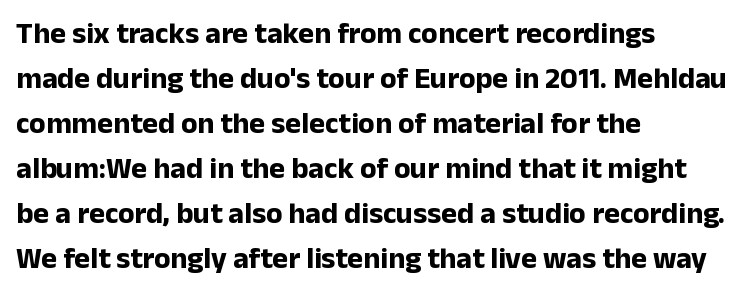
The image shows 30 px bold sans-serif type, upright; set left-aligned, normal line spacing (1.5x), normal letter spacing, not underlined; low stroke contrast and a medium x-height.
